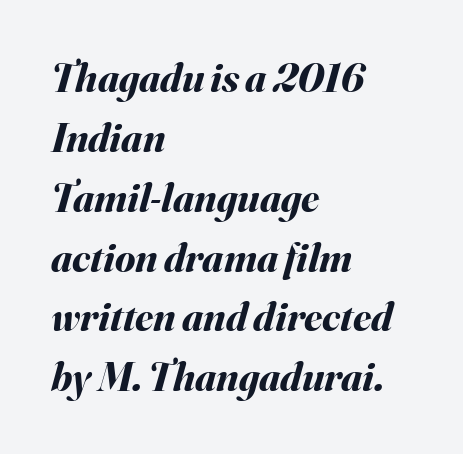
The sample has been set heavy, in full bold. Default kerning and tracking; the words read as compact shapes. The font's italic variant was chosen for this text. Think of a printed novel: that variable character pitch is what you see here. Each new line begins a customary step beneath the previous one. Descenders hang freely into open space.
